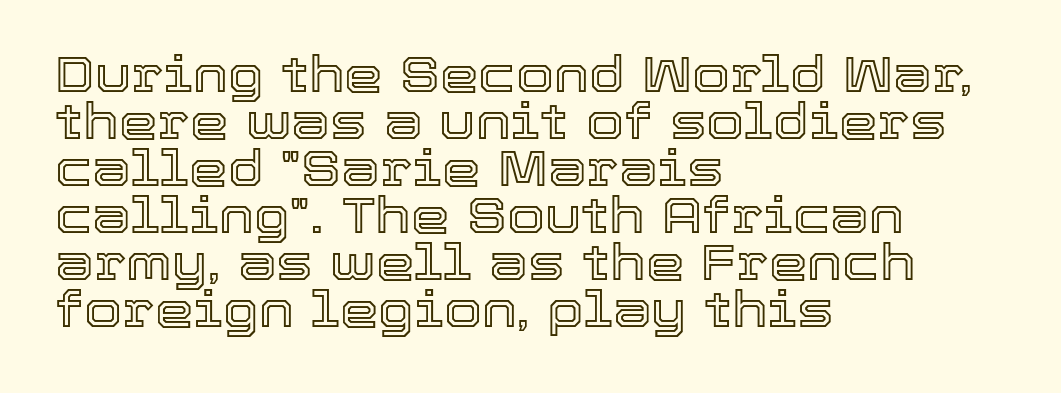
Q: Is the text italic (slanted)? A: No, it is upright.
Q: Is the text underlined? A: No.
Q: How is the paragraph aligned? A: Left-aligned.
Q: Is the spacing between letters normal or unusually wide? A: Normal.
Q: Is the spacing between lines tight, normal or loose? A: Tight.
Q: Width (condensed, normal, or wide)? A: Normal.
Q: x-height? A: Medium.
Q: Monospaced? A: No.
